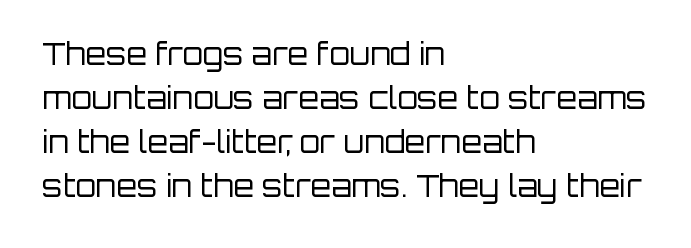
{"serif": "no", "italic": "no", "bold": "no", "weight": "regular", "width": "normal", "stroke_contrast": "low", "x_height": "large", "monospaced": "no", "underline": "no", "align": "left", "line_spacing": "normal", "line_spacing_ratio": 1.47, "letter_spacing": "normal", "letter_spacing_em": 0.0, "glyph_px": 30}
